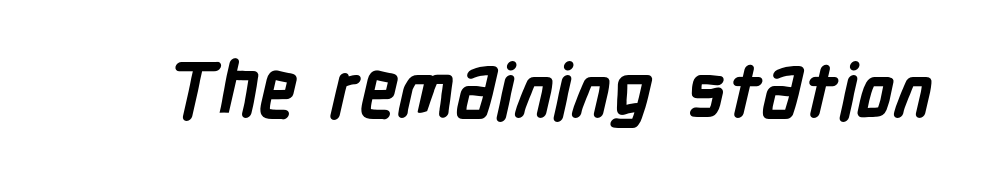
Type style note: lacks serifs. Proportional: the letters do not fall into vertical columns. There is no visible air inserted between adjacent glyphs. Just letters on the line, the space beneath them empty.
